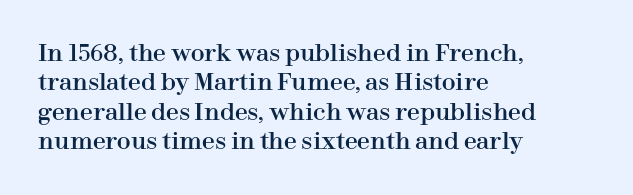
{"italic": "no", "underline": "no", "align": "left", "line_spacing": "normal", "line_spacing_ratio": 1.28, "letter_spacing": "normal", "letter_spacing_em": 0.0, "glyph_px": 23}
